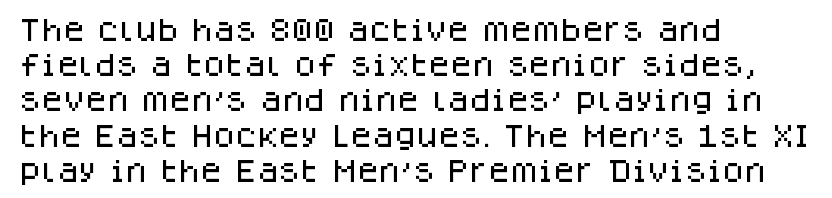
Q: Is the text italic (slanted)? A: No, it is upright.
Q: Is the text underlined? A: No.
Q: How is the paragraph aligned? A: Left-aligned.
Q: Is the spacing between letters normal or unusually wide? A: Normal.
Q: Is the spacing between lines tight, normal or loose? A: Normal.
